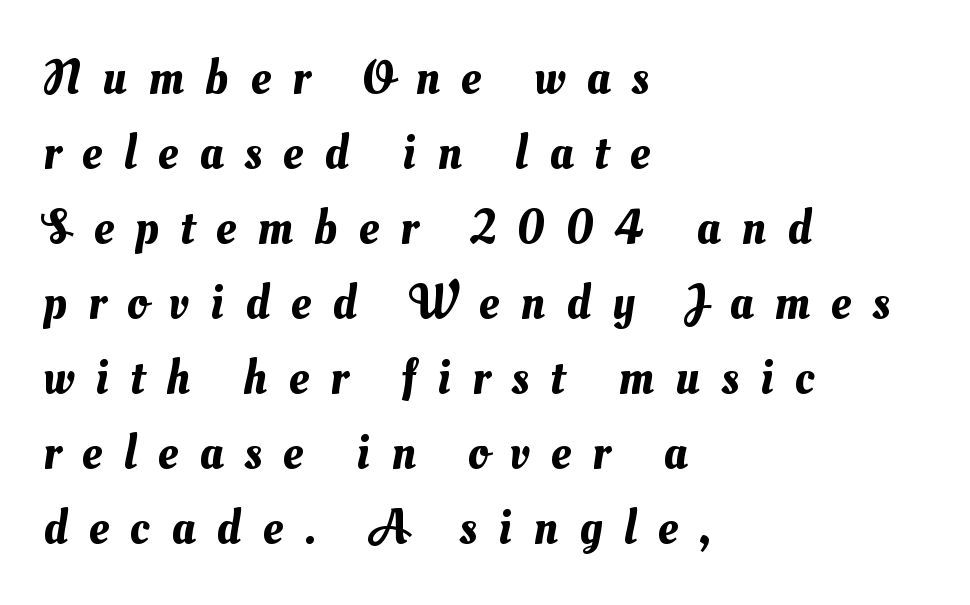
The rendering uses natural spacing where letterforms have individual widths. The letterforms stand isolated, each surrounded by extra space. Descenders are the only things crossing below the line. Regarding leading, the lines here are spaced in the standard way. The lines are quadded left.
